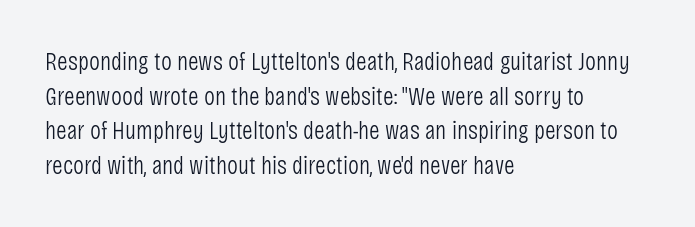
The image shows 26 px text type, upright; set left-aligned, normal line spacing (1.33x), normal letter spacing, not underlined.
